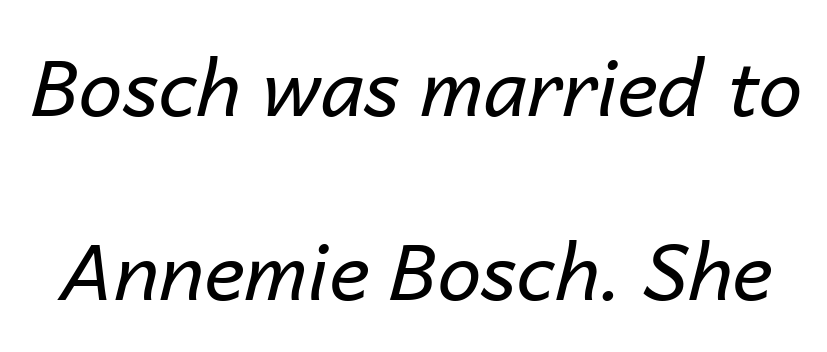
The image shows 78 px regular-weight type, italic (leaning right); set loose line spacing (2.36x), normal letter spacing, not underlined; low stroke contrast and a medium x-height.
